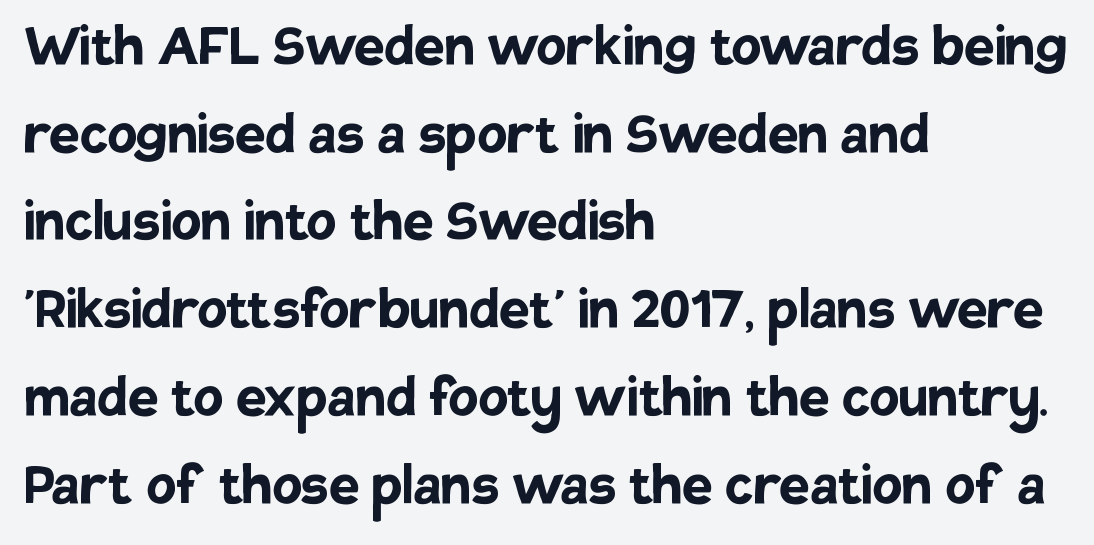
Q: Is the text bold? A: Yes.
Q: Is the text italic (slanted)? A: No, it is upright.
Q: Is the typeface a serif or a sans-serif typeface? A: Sans-serif.
Q: Is the text underlined? A: No.
Q: How is the paragraph aligned? A: Left-aligned.
Q: Is the spacing between letters normal or unusually wide? A: Normal.
Q: Is the spacing between lines tight, normal or loose? A: Normal.
Q: Width (condensed, normal, or wide)? A: Normal.
Q: Stroke contrast? A: Low.
Q: x-height? A: Large.
Q: Monospaced? A: No.
